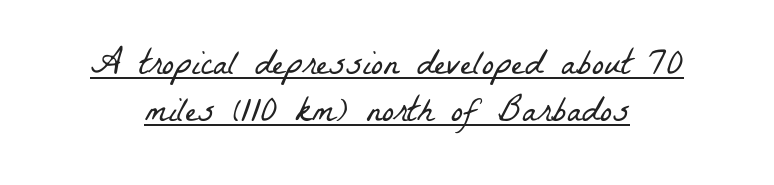
The image shows 36 px light, condensed serif type; set centered, normal line spacing (1.31x), normal letter spacing, underlined; low stroke contrast and a medium x-height.
